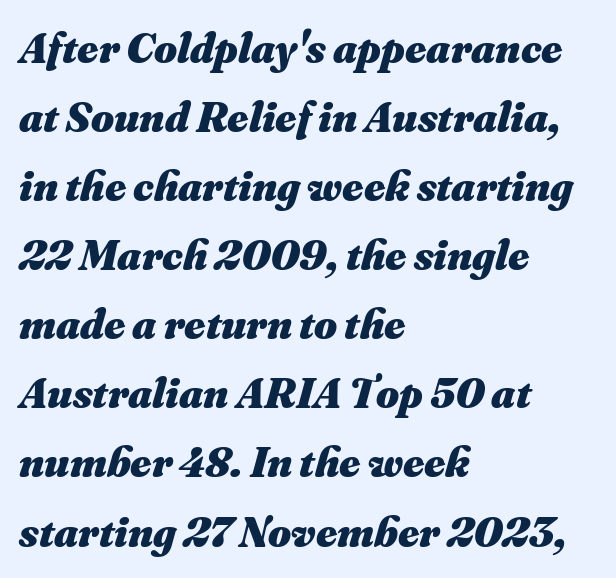
The image shows 44 px heavy type, italic (leaning right); set left-aligned, normal line spacing (1.57x), normal letter spacing, not underlined; medium stroke contrast and a small x-height.
